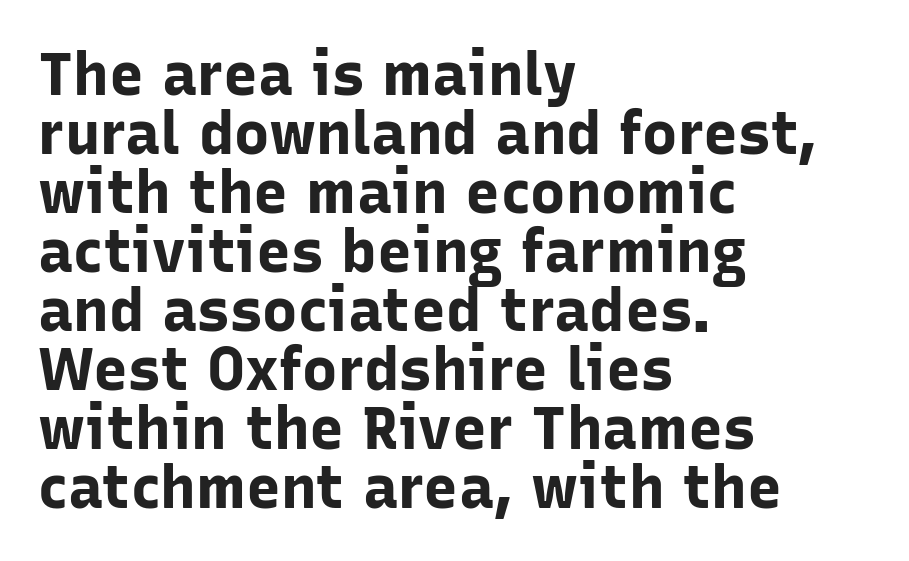
Q: Is the text bold? A: Yes.
Q: Is the text italic (slanted)? A: No, it is upright.
Q: Is the typeface a serif or a sans-serif typeface? A: Sans-serif.
Q: Is the text underlined? A: No.
Q: How is the paragraph aligned? A: Left-aligned.
Q: Is the spacing between letters normal or unusually wide? A: Normal.
Q: Is the spacing between lines tight, normal or loose? A: Tight.
Q: Width (condensed, normal, or wide)? A: Normal.
Q: Stroke contrast? A: Low.
Q: x-height? A: Medium.
Q: Monospaced? A: No.
